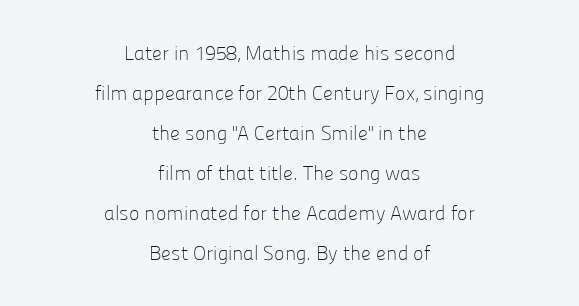
The image shows 20 px text type, upright; set centered, loose line spacing (2.0x), normal letter spacing, not underlined.
